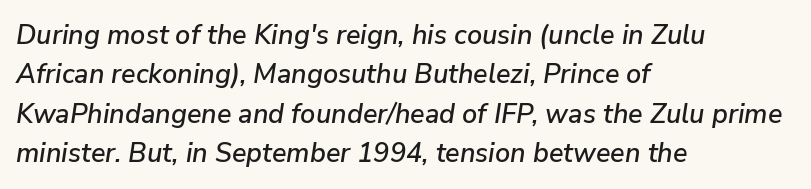
{"italic": "yes", "lean": "right", "slant_degrees": 9, "underline": "no", "align": "left", "line_spacing": "normal", "line_spacing_ratio": 1.46, "letter_spacing": "normal", "letter_spacing_em": 0.0, "glyph_px": 27}
